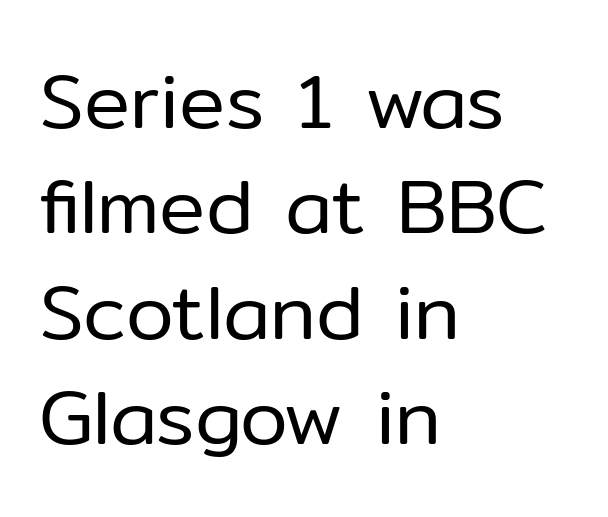
{"serif": "no", "italic": "no", "bold": "no", "weight": "regular", "width": "normal", "stroke_contrast": "low", "x_height": "medium", "monospaced": "no", "underline": "no", "align": "left", "line_spacing": "normal", "line_spacing_ratio": 1.37, "letter_spacing": "normal", "letter_spacing_em": 0.0, "glyph_px": 77}
